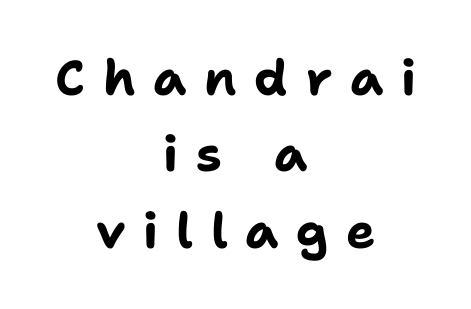
{"serif": "no", "italic": "no", "bold": "yes", "weight": "bold", "width": "normal", "stroke_contrast": "low", "x_height": "medium", "monospaced": "no", "underline": "no", "align": "center", "line_spacing": "normal", "line_spacing_ratio": 1.56, "letter_spacing": "wide", "letter_spacing_em": 0.36, "glyph_px": 49}
